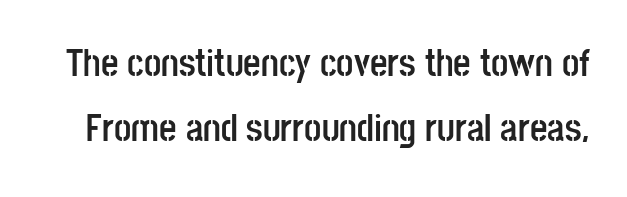
The image shows 38 px semibold, condensed sans-serif type, upright; set line spacing 1.72x, normal letter spacing, not underlined; low stroke contrast and a large x-height.
